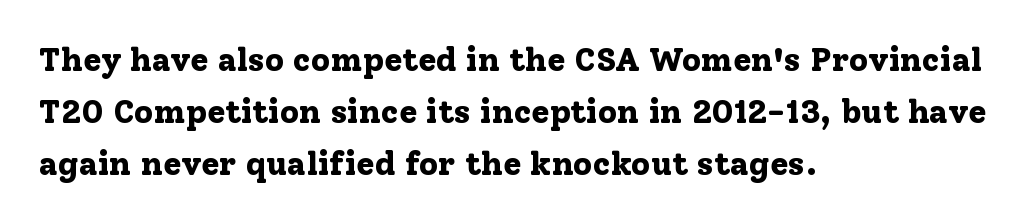
{"serif": "yes", "italic": "no", "bold": "yes", "weight": "bold", "width": "normal", "stroke_contrast": "low", "x_height": "medium", "monospaced": "no", "underline": "no", "align": "left", "line_spacing": "normal", "line_spacing_ratio": 1.57, "letter_spacing": "normal", "letter_spacing_em": 0.0, "glyph_px": 33}
